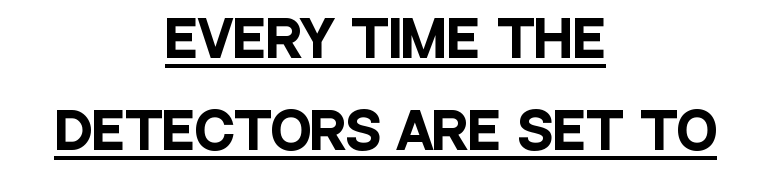
{"serif": "no", "italic": "no", "bold": "yes", "weight": "heavy", "width": "condensed", "stroke_contrast": "low", "x_height": "large", "monospaced": "no", "underline": "yes", "align": "center", "line_spacing_ratio": 1.88, "letter_spacing": "normal", "letter_spacing_em": 0.0, "glyph_px": 49}
